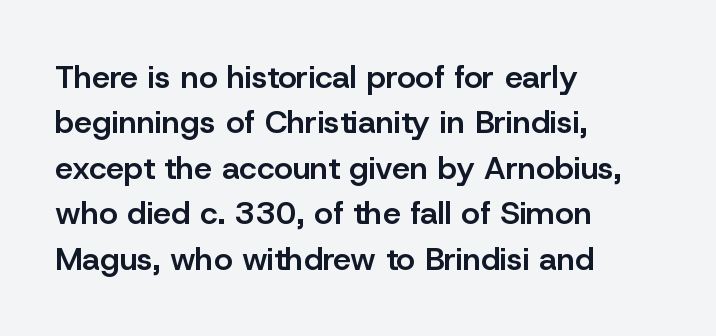
{"serif": "no", "italic": "no", "bold": "semi", "weight": "semibold", "width": "normal", "stroke_contrast": "low", "x_height": "medium", "monospaced": "no", "underline": "no", "align": "left", "line_spacing": "normal", "line_spacing_ratio": 1.42, "letter_spacing": "normal", "letter_spacing_em": 0.0, "glyph_px": 32}
